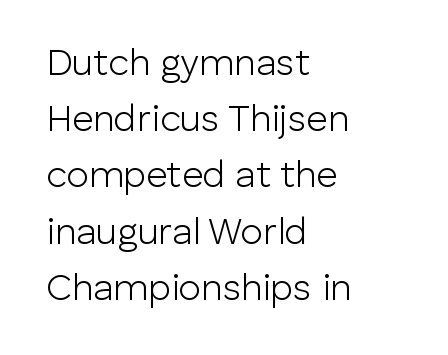
The image shows 37 px light sans-serif type, upright; set left-aligned, normal line spacing (1.52x), normal letter spacing, not underlined; low stroke contrast and a medium x-height.
